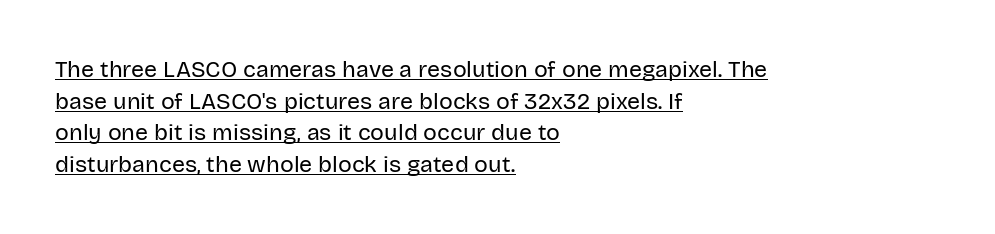
Q: Is the text bold? A: No.
Q: Is the text italic (slanted)? A: No, it is upright.
Q: Is the text underlined? A: Yes.
Q: How is the paragraph aligned? A: Left-aligned.
Q: Is the spacing between letters normal or unusually wide? A: Normal.
Q: Is the spacing between lines tight, normal or loose? A: Normal.
